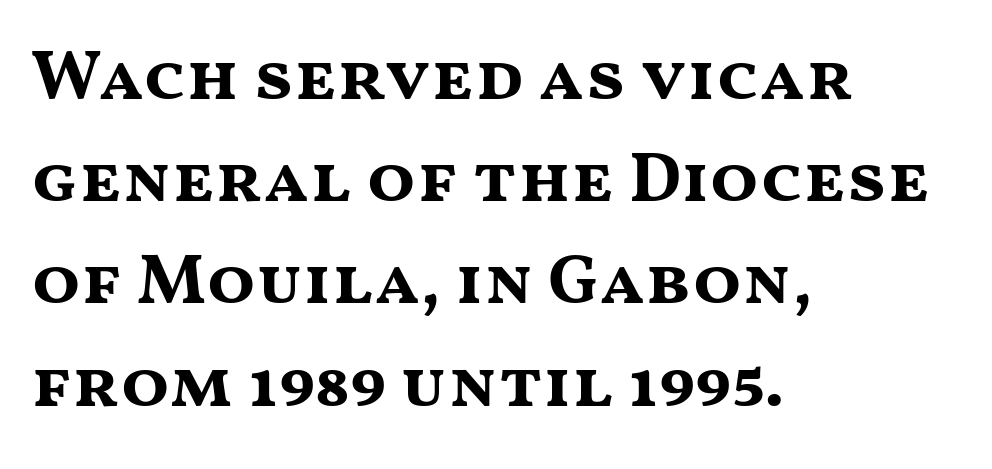
{"serif": "no", "italic": "no", "bold": "yes", "weight": "bold", "width": "wide", "stroke_contrast": "medium", "x_height": "medium", "monospaced": "no", "underline": "no", "align": "left", "line_spacing": "normal", "line_spacing_ratio": 1.44, "letter_spacing": "normal", "letter_spacing_em": 0.0, "glyph_px": 71}
